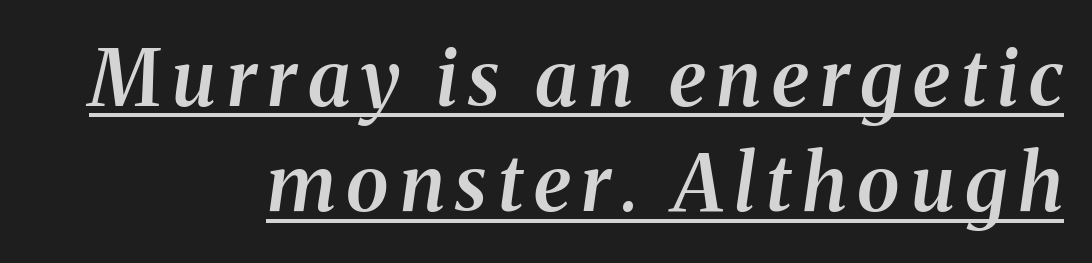
Q: Is the text bold? A: Semi-bold.
Q: Is the text italic (slanted)? A: Yes, it leans right by about 8 degrees.
Q: Is the typeface a serif or a sans-serif typeface? A: Serif.
Q: Is the text underlined? A: Yes.
Q: How is the paragraph aligned? A: Right-aligned.
Q: Is the spacing between lines tight, normal or loose? A: Normal.
Q: Width (condensed, normal, or wide)? A: Normal.
Q: Stroke contrast? A: Medium.
Q: x-height? A: Medium.
Q: Monospaced? A: No.
